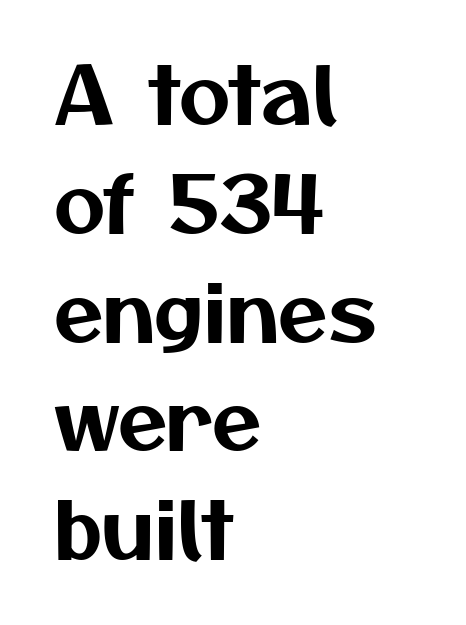
The image shows 80 px sans-serif type; set left-aligned, normal line spacing (1.36x), normal letter spacing, not underlined; medium stroke contrast and a medium x-height.
